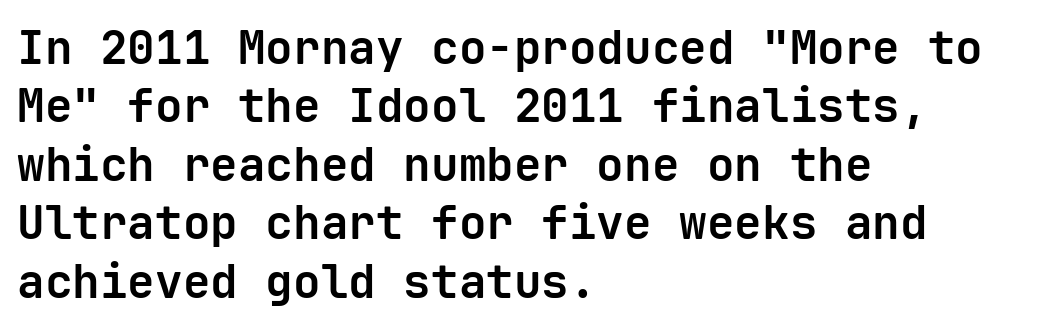
{"serif": "no", "italic": "no", "bold": "yes", "weight": "bold", "width": "normal", "stroke_contrast": "low", "x_height": "medium", "monospaced": "yes", "underline": "no", "align": "left", "line_spacing": "normal", "line_spacing_ratio": 1.27, "letter_spacing": "normal", "letter_spacing_em": 0.0, "glyph_px": 46}
